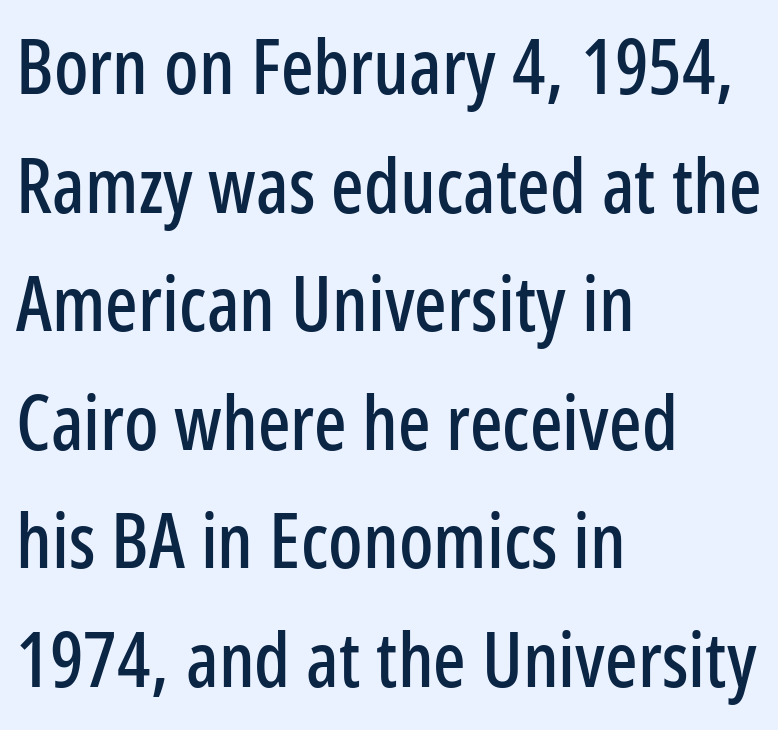
Q: Is the text italic (slanted)? A: No, it is upright.
Q: Is the typeface a serif or a sans-serif typeface? A: Sans-serif.
Q: Is the text underlined? A: No.
Q: How is the paragraph aligned? A: Left-aligned.
Q: Is the spacing between letters normal or unusually wide? A: Normal.
Q: Is the spacing between lines tight, normal or loose? A: Normal.
Q: Width (condensed, normal, or wide)? A: Condensed.
Q: Stroke contrast? A: Low.
Q: x-height? A: Medium.
Q: Monospaced? A: No.
